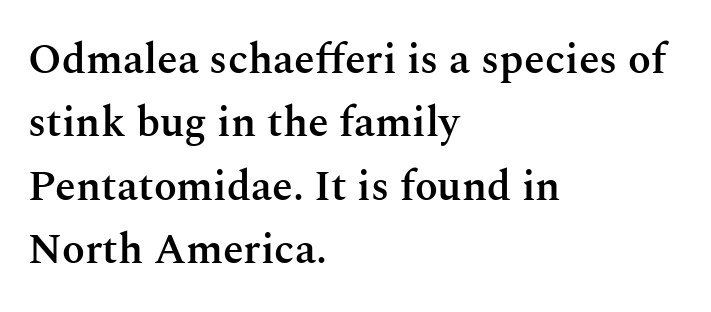
The image shows 42 px semibold serif type, upright; set left-aligned, normal line spacing (1.51x), normal letter spacing, not underlined; medium stroke contrast and a medium x-height.
